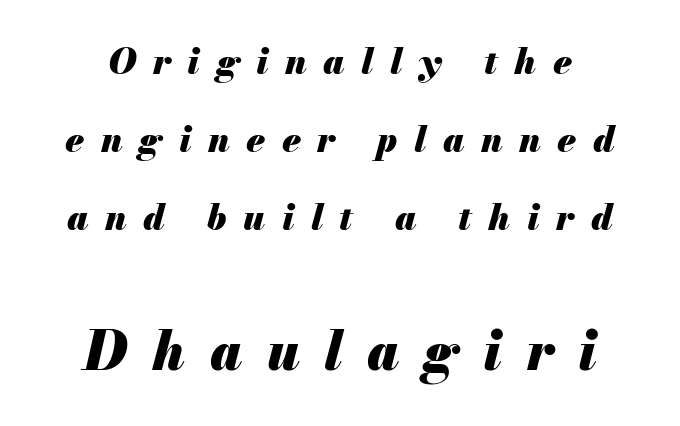
Q: Is the text bold? A: Yes.
Q: Is the text italic (slanted)? A: Yes, it leans right by about 13 degrees.
Q: Is the text underlined? A: No.
Q: How is the paragraph aligned? A: Centered.
Q: Is the spacing between letters normal or unusually wide? A: Unusually wide.
Q: Is the spacing between lines tight, normal or loose? A: Loose.
Q: Which block of text is set in a larger size, the first (top) or the second (bottom)? A: The second (bottom) one.
Q: Width (condensed, normal, or wide)? A: Normal.
Q: Stroke contrast? A: Medium.
Q: x-height? A: Small.
Q: Monospaced? A: No.
